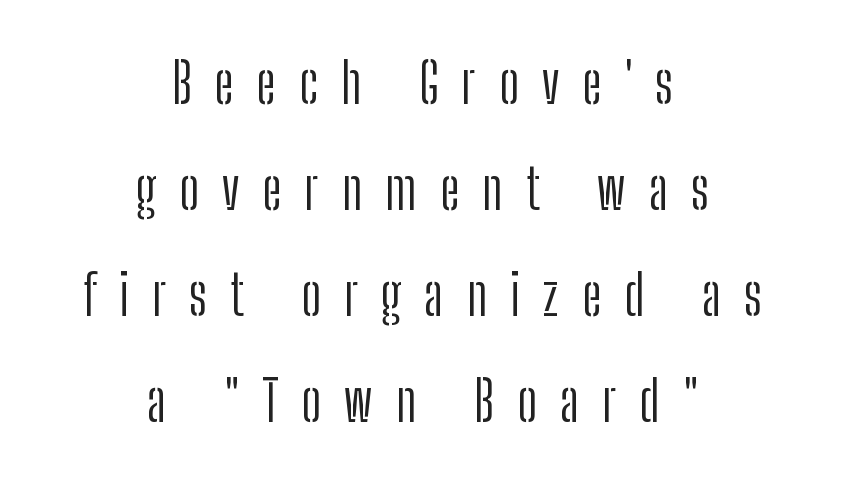
{"serif": "no", "italic": "no", "bold": "no", "weight": "light", "width": "condensed", "stroke_contrast": "low", "x_height": "medium", "monospaced": "no", "underline": "no", "align": "center", "line_spacing_ratio": 1.89, "letter_spacing": "wide", "letter_spacing_em": 0.41, "glyph_px": 56}
